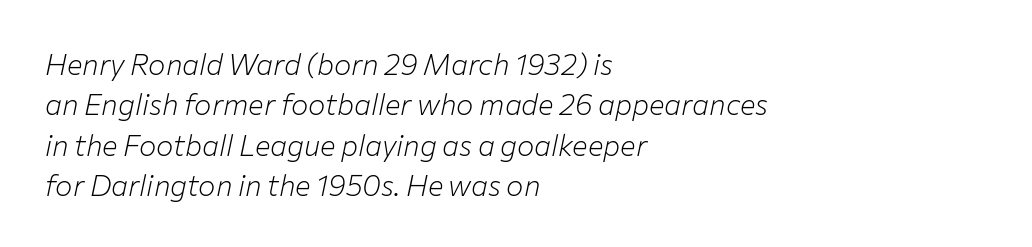
The image shows 29 px light type, italic (leaning right); set left-aligned, normal line spacing (1.39x), normal letter spacing, not underlined; low stroke contrast and a medium x-height.
